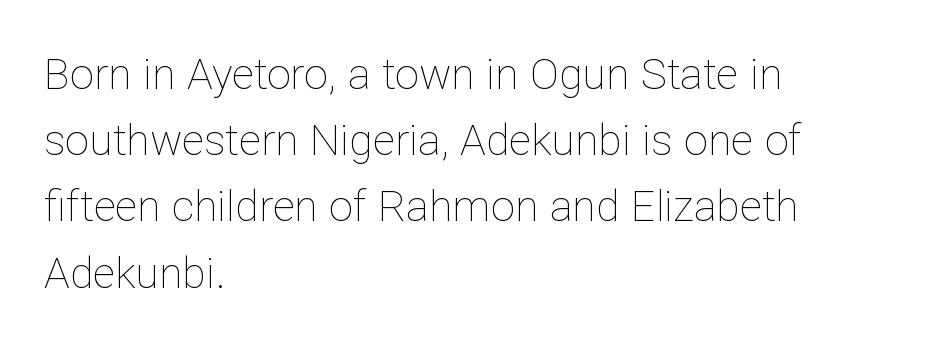
Q: Is the text bold? A: No.
Q: Is the text italic (slanted)? A: No, it is upright.
Q: Is the text underlined? A: No.
Q: How is the paragraph aligned? A: Left-aligned.
Q: Is the spacing between letters normal or unusually wide? A: Normal.
Q: Is the spacing between lines tight, normal or loose? A: Normal.
Q: Width (condensed, normal, or wide)? A: Normal.
Q: Stroke contrast? A: Low.
Q: x-height? A: Medium.
Q: Monospaced? A: No.
